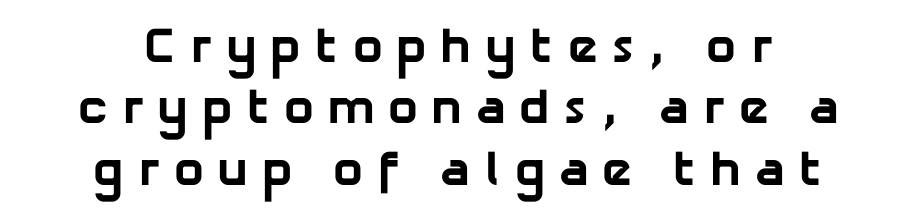
Q: Is the text bold? A: Yes.
Q: Is the typeface a serif or a sans-serif typeface? A: Sans-serif.
Q: Is the text underlined? A: No.
Q: How is the paragraph aligned? A: Centered.
Q: Is the spacing between letters normal or unusually wide? A: Unusually wide.
Q: Width (condensed, normal, or wide)? A: Normal.
Q: Stroke contrast? A: Low.
Q: x-height? A: Medium.
Q: Monospaced? A: No.
